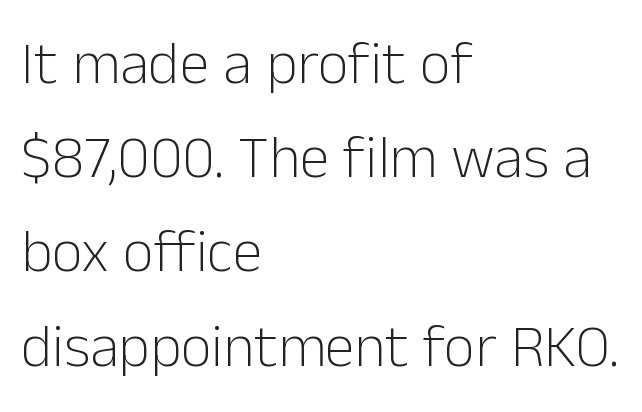
{"serif": "no", "italic": "no", "bold": "no", "weight": "light", "width": "normal", "stroke_contrast": "low", "x_height": "medium", "monospaced": "no", "underline": "no", "align": "left", "line_spacing": "normal", "line_spacing_ratio": 1.57, "letter_spacing": "normal", "letter_spacing_em": 0.0, "glyph_px": 60}
